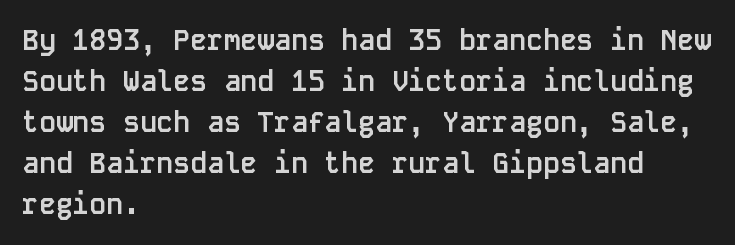
The image shows 28 px semibold sans-serif type, upright, monospaced; set left-aligned, normal line spacing (1.46x), normal letter spacing, not underlined; low stroke contrast and a large x-height.
